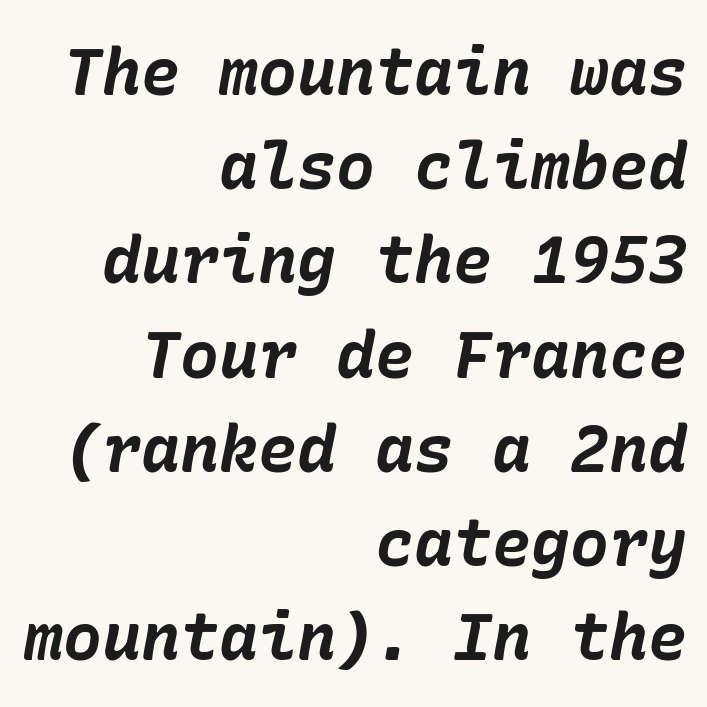
Slanted lettering throughout. Letters rest on an invisible, unmarked baseline. Caption: standard tracking, unaltered. The compositor pushed each line to the right boundary.
